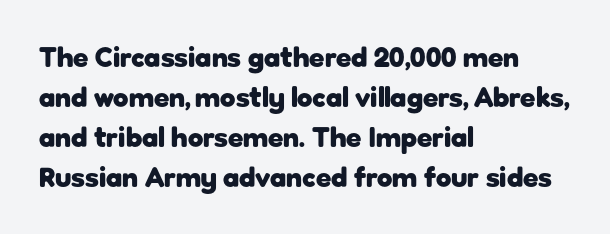
Vertical spacing — default. Regarding serifs, this sample does without them. The letterforms sit shoulder to shoulder at normal distance. Every letter is thick-stroked: bold, no question. In CSS terms this would be text-align: left. The space beneath each line is pristine and unruled.
